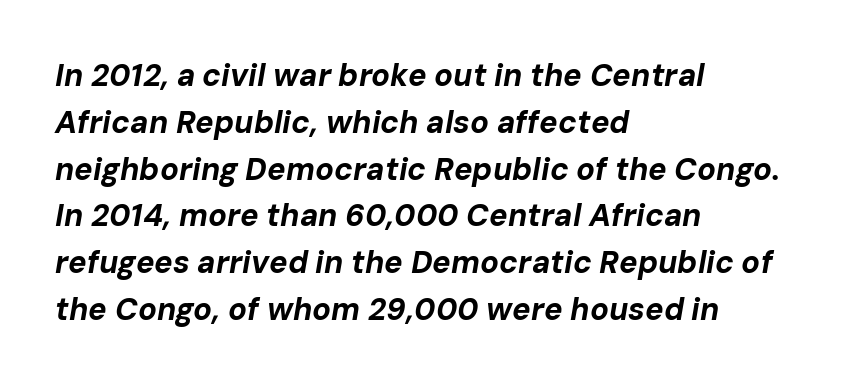
The image shows 31 px bold type, italic (leaning right); set left-aligned, normal line spacing (1.51x), normal letter spacing, not underlined; low stroke contrast and a medium x-height.
